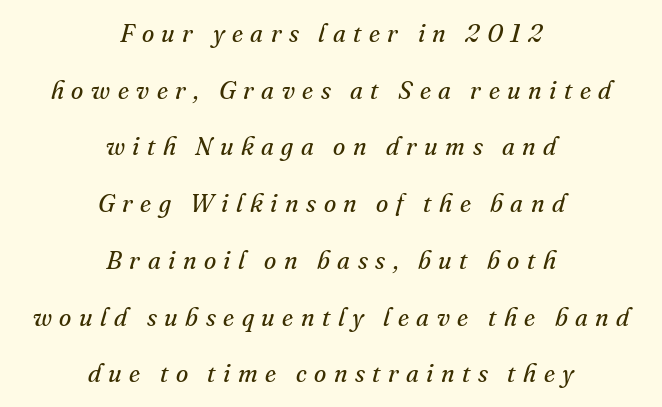
Q: Is the text bold? A: No.
Q: Is the text italic (slanted)? A: Yes, it leans right by about 16 degrees.
Q: Is the text underlined? A: No.
Q: How is the paragraph aligned? A: Centered.
Q: Is the spacing between letters normal or unusually wide? A: Unusually wide.
Q: Is the spacing between lines tight, normal or loose? A: Loose.
